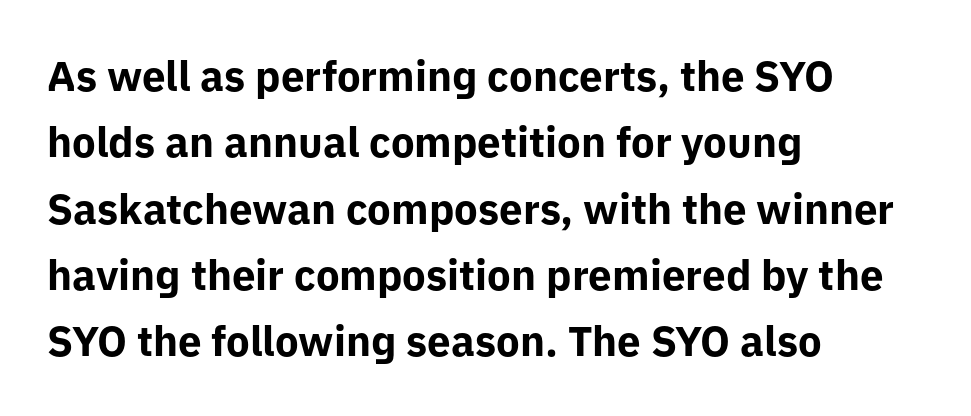
The letters stand upright; this is a roman face. Summary of weight: heavy, a full bold. The tracking reads as untouched default to a designer's eye. Every row of glyphs begins at an identical x-position on the left.
